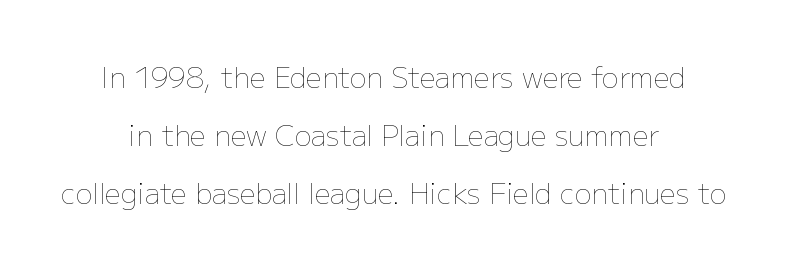
The image shows 28 px thin type, upright; set centered, loose line spacing (2.08x), normal letter spacing, not underlined; low stroke contrast and a medium x-height.
